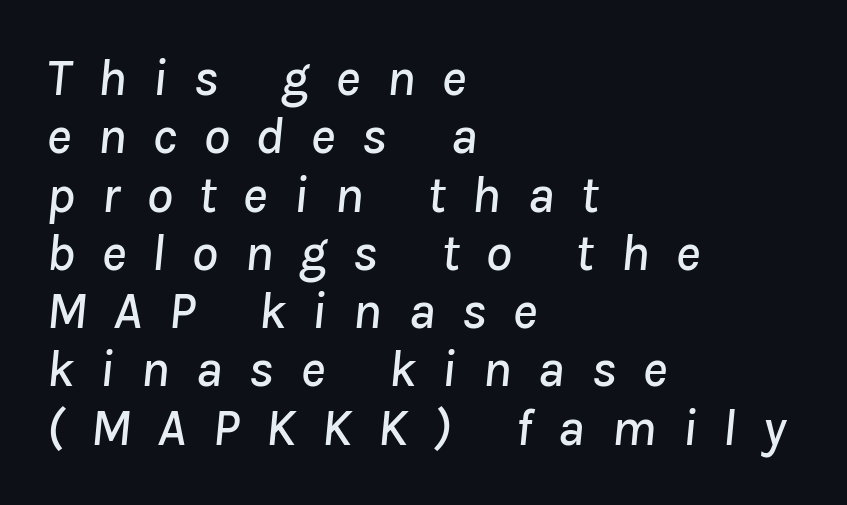
Q: Is the text italic (slanted)? A: Yes, it leans right by about 8 degrees.
Q: Is the text underlined? A: No.
Q: How is the paragraph aligned? A: Left-aligned.
Q: Is the spacing between letters normal or unusually wide? A: Unusually wide.
Q: Is the spacing between lines tight, normal or loose? A: Tight.
Q: Width (condensed, normal, or wide)? A: Normal.
Q: Stroke contrast? A: Low.
Q: x-height? A: Medium.
Q: Monospaced? A: No.
